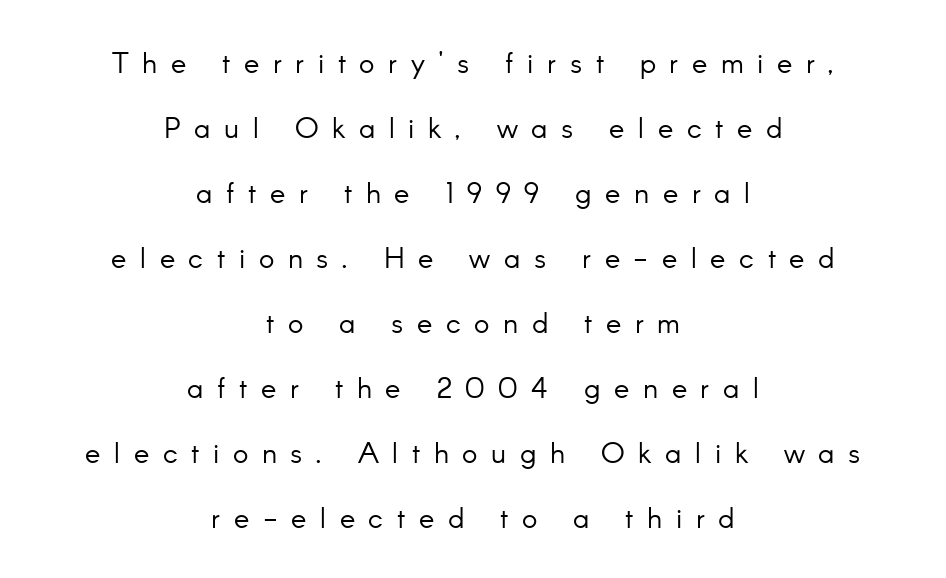
This sample is center-justified, so both line endings float freely. The passage shown is typed in a proportional face where columns would drift. What kind of face is this? One without serifs — a sans. Baseline-to-baseline distance is far greater than the letter height. The font sits on the lighter half of the weight spectrum, regular included. The glyphs are unaccompanied by any horizontal stroke below them.
